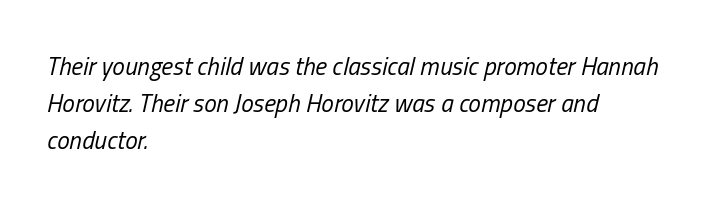
Q: Is the text bold? A: No.
Q: Is the text italic (slanted)? A: Yes, it leans right by about 13 degrees.
Q: Is the text underlined? A: No.
Q: How is the paragraph aligned? A: Left-aligned.
Q: Is the spacing between letters normal or unusually wide? A: Normal.
Q: Is the spacing between lines tight, normal or loose? A: Normal.
